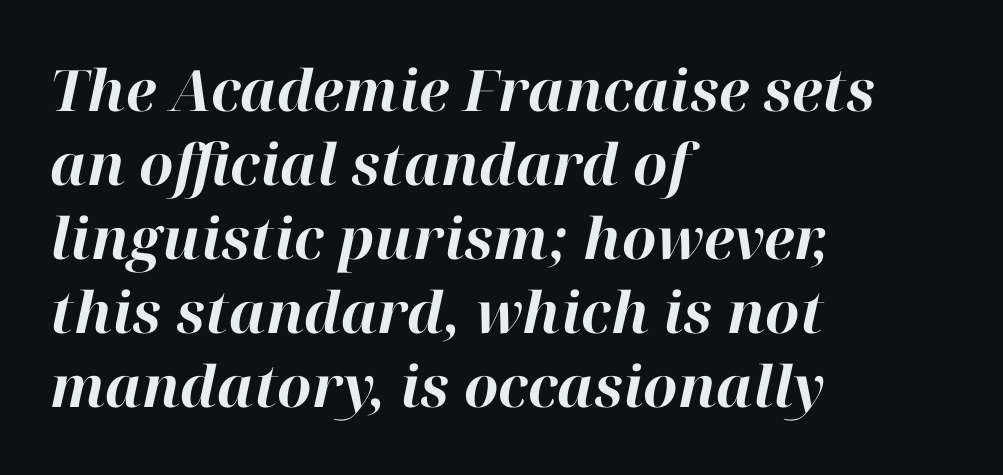
Look at the tracking — it's just the regular setting, nothing added. Leading: standard. The rag falls on the right side of this text block. Letters rest on an invisible, unmarked baseline. Here the designer chose a conventional face with non-uniform glyph widths. Characters are canted at an angle relative to the baseline's perpendicular.
